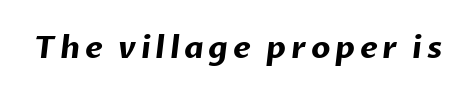
The passage shown is typed in a proportional face where columns would drift. These lines carry a lot of weight — the face is fully bold. The characters display no serif detailing; their extremities are plain. Decoration check: the copy has no underline.
